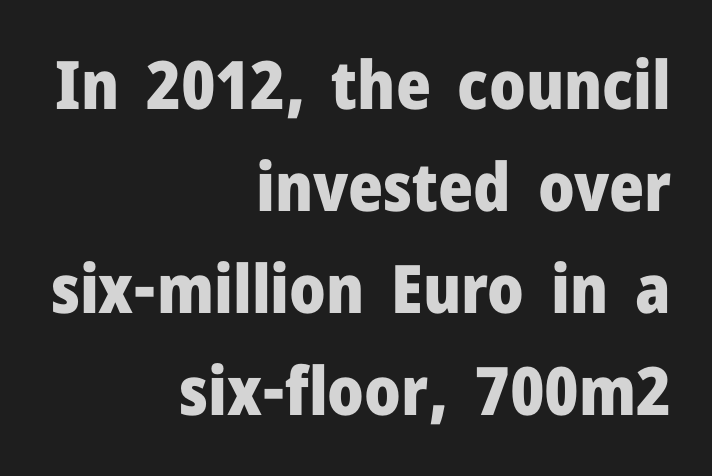
Q: Is the text bold? A: Yes.
Q: Is the text italic (slanted)? A: No, it is upright.
Q: Is the typeface a serif or a sans-serif typeface? A: Sans-serif.
Q: Is the text underlined? A: No.
Q: How is the paragraph aligned? A: Right-aligned.
Q: Is the spacing between letters normal or unusually wide? A: Normal.
Q: Is the spacing between lines tight, normal or loose? A: Normal.
Q: Width (condensed, normal, or wide)? A: Normal.
Q: Stroke contrast? A: Low.
Q: x-height? A: Medium.
Q: Monospaced? A: No.
